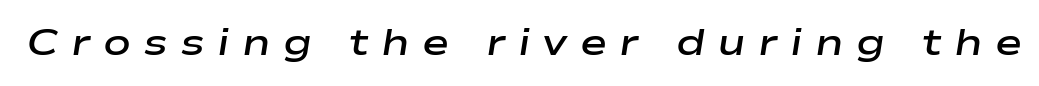
Q: Is the text bold? A: Semi-bold.
Q: Is the text italic (slanted)? A: Yes, it leans right by about 9 degrees.
Q: Is the text underlined? A: No.
Q: Is the spacing between letters normal or unusually wide? A: Unusually wide.
Q: Width (condensed, normal, or wide)? A: Wide.
Q: Stroke contrast? A: Low.
Q: x-height? A: Medium.
Q: Monospaced? A: No.
